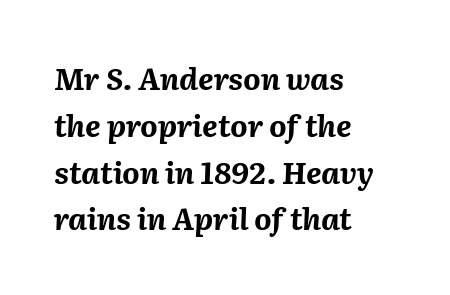
Q: Is the text bold? A: Yes.
Q: Is the text italic (slanted)? A: Yes, it leans right by about 2 degrees.
Q: Is the text underlined? A: No.
Q: How is the paragraph aligned? A: Left-aligned.
Q: Is the spacing between letters normal or unusually wide? A: Normal.
Q: Is the spacing between lines tight, normal or loose? A: Normal.
Q: Width (condensed, normal, or wide)? A: Normal.
Q: Stroke contrast? A: Medium.
Q: x-height? A: Medium.
Q: Monospaced? A: No.
